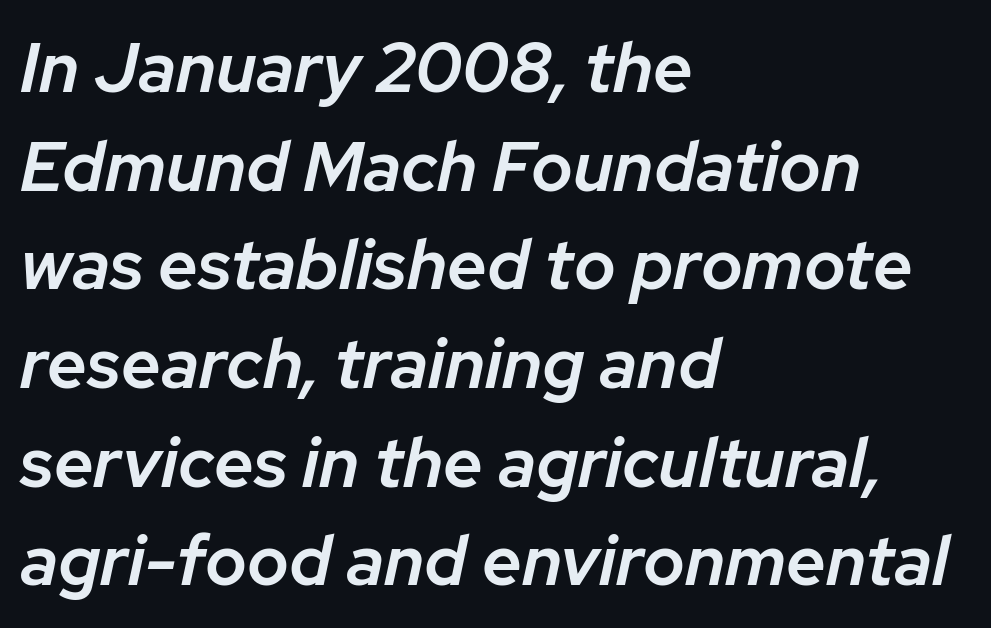
The designer left line spacing at the default. Glance below the letters and you will spot only blank space. Do the characters align in a grid? No, the font is proportional. Quick note: italic. Honestly, the letter spacing is just normal — you wouldn't notice it.
